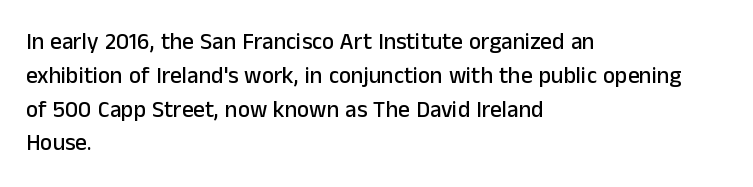
Q: Is the text italic (slanted)? A: No, it is upright.
Q: Is the text underlined? A: No.
Q: How is the paragraph aligned? A: Left-aligned.
Q: Is the spacing between letters normal or unusually wide? A: Normal.
Q: Is the spacing between lines tight, normal or loose? A: Normal.
